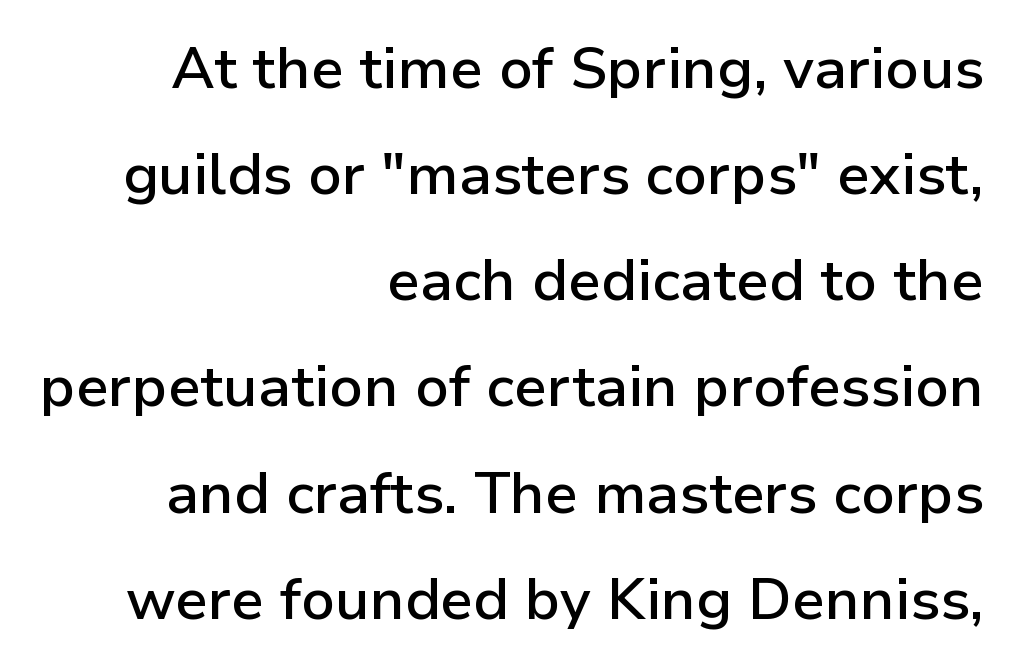
The string is rendered with underlining switched off. This is the in-between weight designers call semibold or demi. You can tell from the bare stems that sans-serif type was used. In terms of letterspacing, this is plain default setting. Horizontal alignment here is rightward, an uncommon choice for prose.
